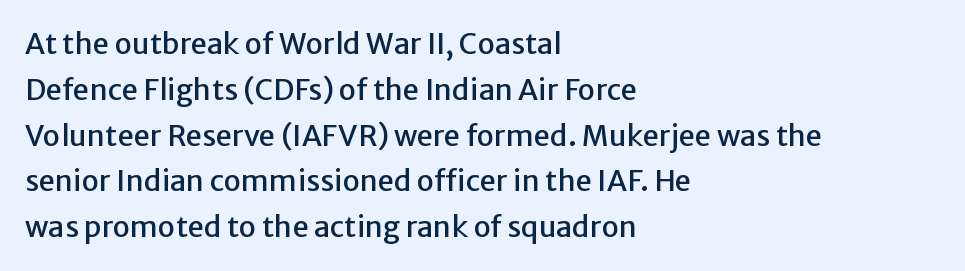
{"serif": "no", "italic": "no", "width": "normal", "stroke_contrast": "low", "x_height": "medium", "monospaced": "no", "underline": "no", "align": "left", "line_spacing": "normal", "line_spacing_ratio": 1.58, "letter_spacing": "normal", "letter_spacing_em": 0.0, "glyph_px": 29}
